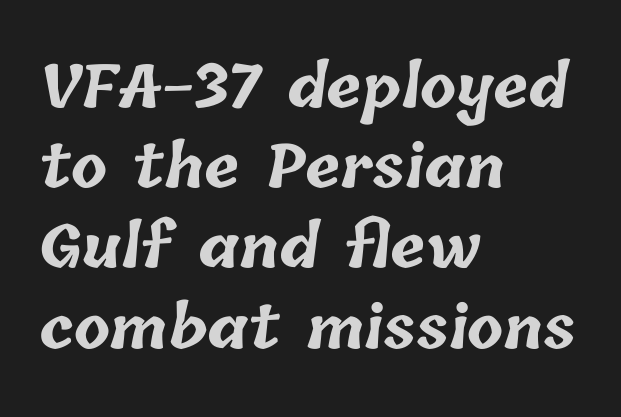
Typesetter's note: full bold, strokes at maximum text heaviness. Here the glyphs are tracked normally, forming tight word shapes. Underline: absent. Does the copy run flush right? No — it runs flush left. Quick note: interline space is typical. You could not count columns in this text — the font is proportionally spaced.
